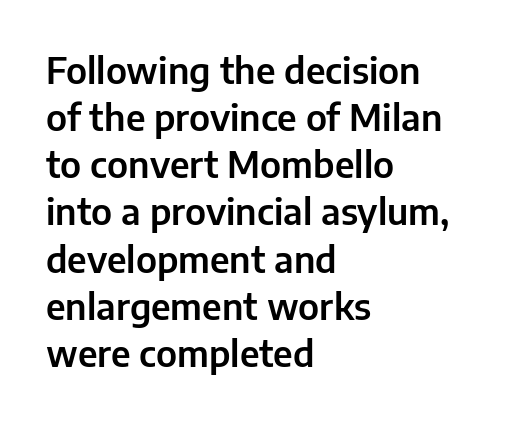
Summary of vertical rhythm: regular, with standard interline spacing. Between one letter and the next there's only the usual sliver of space. Type style note: lacks serifs. Is this a fixed-width face? No — the glyphs have proportional, varying widths. Descenders are the only things crossing below the line.
